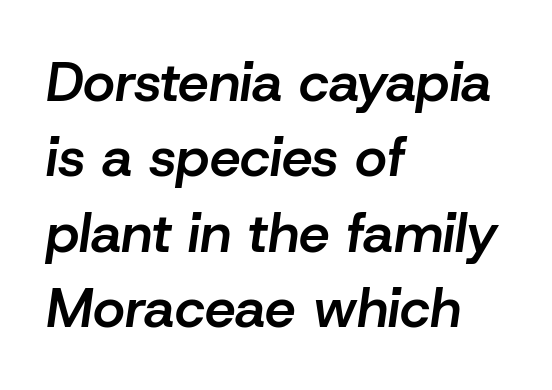
Q: Is the text bold? A: Semi-bold.
Q: Is the text italic (slanted)? A: Yes, it leans right by about 8 degrees.
Q: Is the text underlined? A: No.
Q: How is the paragraph aligned? A: Left-aligned.
Q: Is the spacing between letters normal or unusually wide? A: Normal.
Q: Is the spacing between lines tight, normal or loose? A: Normal.
Q: Width (condensed, normal, or wide)? A: Normal.
Q: Stroke contrast? A: Low.
Q: x-height? A: Medium.
Q: Monospaced? A: No.
